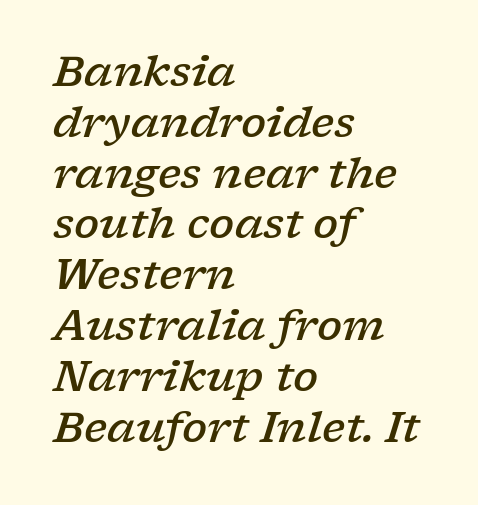
Line beginnings align vertically; line endings do not. Stems and bowls a touch heavier than normal — semibold. This sample uses plain, unmodified letter spacing. The gap between lines stays unmarked. The designer went with a serif here, giving each stem small feet. The typography opts for an oblique posture over an upright one.
